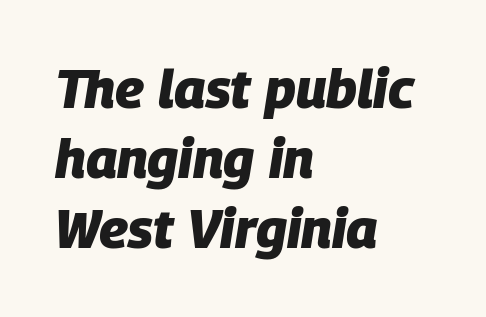
The image shows 54 px heavy type, italic (leaning right); set left-aligned, normal line spacing (1.3x), normal letter spacing, not underlined; low stroke contrast and a large x-height.
